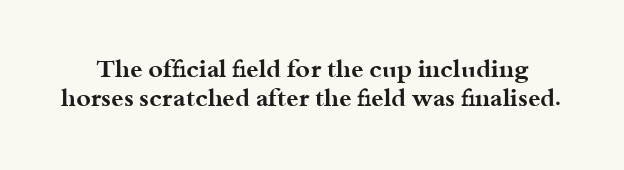
Q: Is the text bold? A: Yes.
Q: Is the text italic (slanted)? A: No, it is upright.
Q: Is the text underlined? A: No.
Q: Is the spacing between letters normal or unusually wide? A: Normal.
Q: Is the spacing between lines tight, normal or loose? A: Tight.
